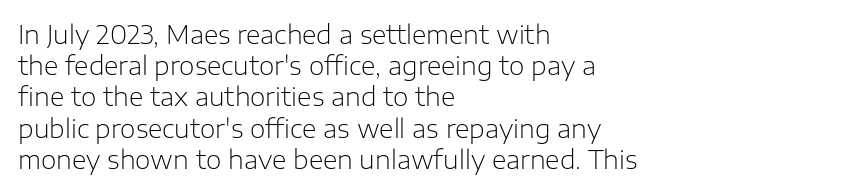
Q: Is the text bold? A: No.
Q: Is the text italic (slanted)? A: No, it is upright.
Q: Is the text underlined? A: No.
Q: How is the paragraph aligned? A: Left-aligned.
Q: Is the spacing between letters normal or unusually wide? A: Normal.
Q: Is the spacing between lines tight, normal or loose? A: Normal.
